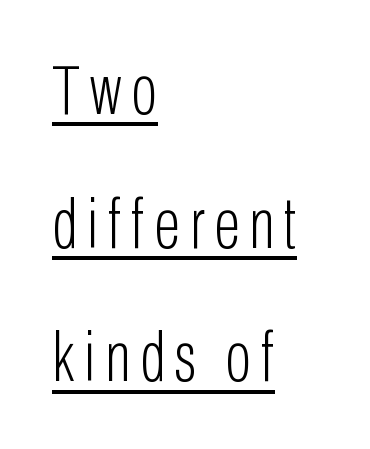
The block of text is sparse from top to bottom, with ample space between rows. When letters stand straight like this, we call the style roman or upright. Summary of weight: not heavy and not bold. This sample has the flowing, uneven cadence of proportional lettering.
